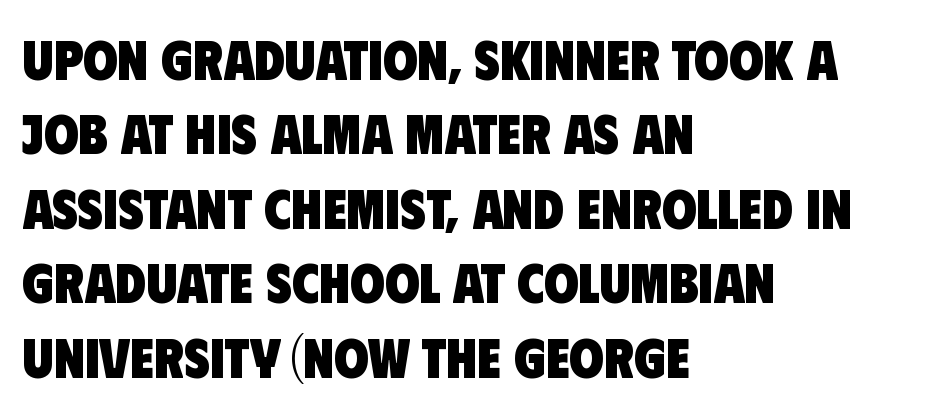
The image shows 56 px heavy, condensed sans-serif type; set left-aligned, normal line spacing (1.33x), normal letter spacing, not underlined; low stroke contrast and a large x-height.
